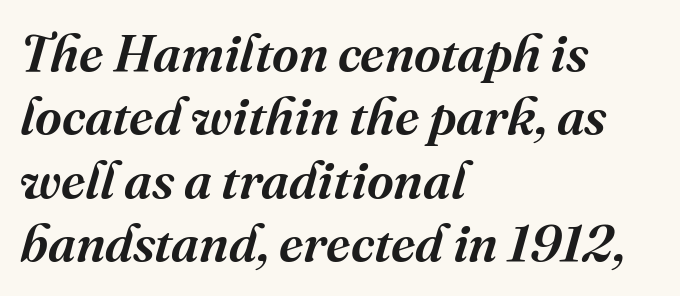
{"serif": "yes", "italic": "yes", "lean": "right", "slant_degrees": 16, "width": "normal", "stroke_contrast": "medium", "x_height": "medium", "monospaced": "no", "underline": "no", "align": "left", "line_spacing_ratio": 1.22, "letter_spacing": "normal", "letter_spacing_em": 0.0, "glyph_px": 52}
